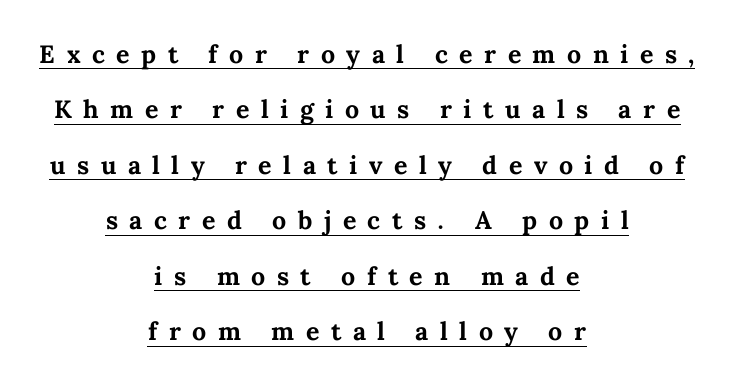
Horizontal alignment here is central, giving a formal, balanced look. Substantial extra tracking has been applied to these lines. Students, this is bold: see how much ink each stroke carries. It's the straight-up-and-down kind of type.
